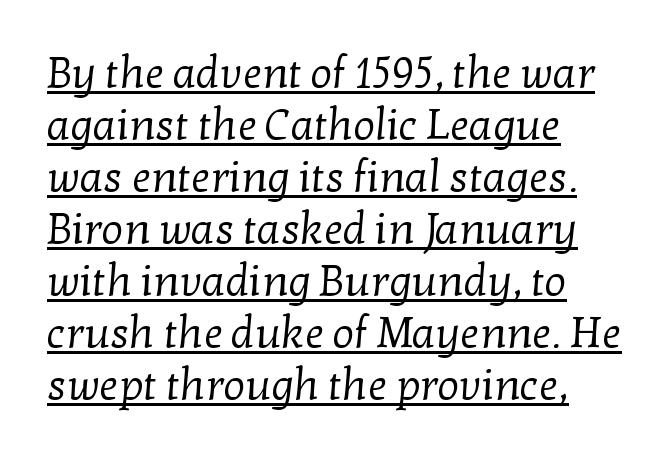
The rendering uses natural spacing where letterforms have individual widths. Stems here are at most as thick as an everyday book face. Students, note that the glyphs here touch the page at normal intervals. Looks like someone drew a line under every word here. Horizontally, the lines are justified to the leading edge only.
